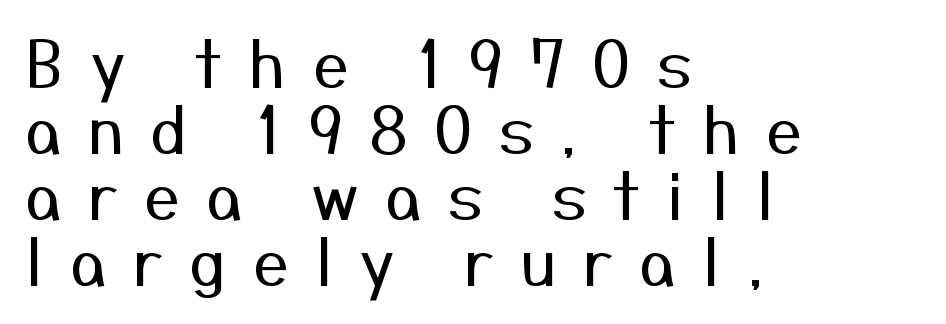
Interline gaps are noticeably narrow in this sample. These lines stack with their left ends in a neat column. Regarding serifs, this sample does without them. The zone under the glyphs is completely vacant. Character widths vary here, with narrow letters taking less room than wide ones. Stroke mass is kept to a normal reading level or below.
